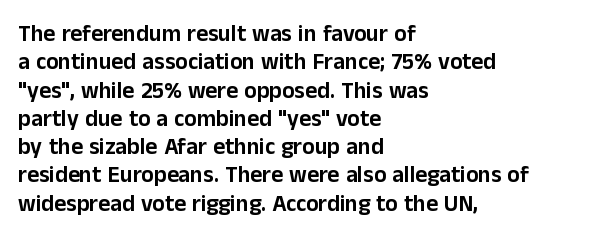
The image shows 23 px text type, upright; set left-aligned, line spacing 1.23x, normal letter spacing, not underlined.
